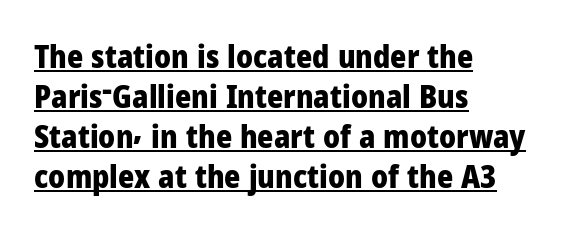
The image shows 31 px heavy sans-serif type, upright; set left-aligned, normal line spacing (1.29x), normal letter spacing, underlined; low stroke contrast and a medium x-height.
